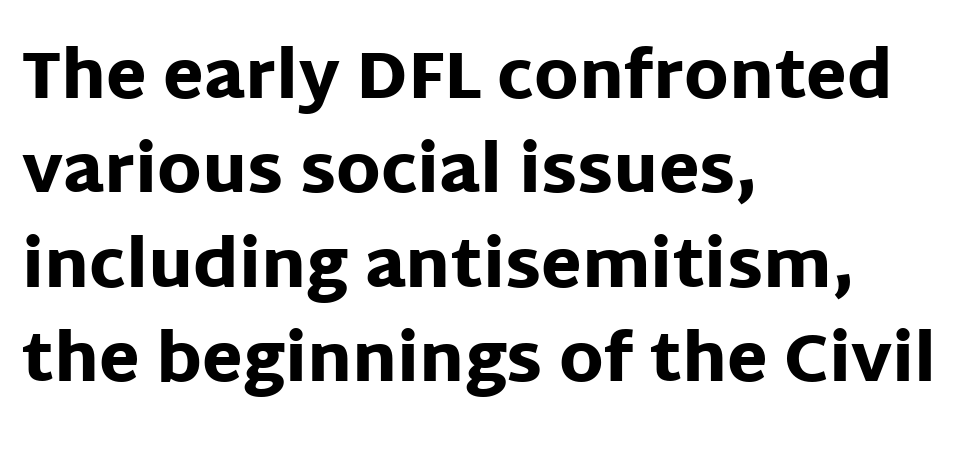
Q: Is the text bold? A: Yes.
Q: Is the text italic (slanted)? A: No, it is upright.
Q: Is the typeface a serif or a sans-serif typeface? A: Sans-serif.
Q: Is the text underlined? A: No.
Q: How is the paragraph aligned? A: Left-aligned.
Q: Is the spacing between letters normal or unusually wide? A: Normal.
Q: Is the spacing between lines tight, normal or loose? A: Normal.
Q: Width (condensed, normal, or wide)? A: Normal.
Q: Stroke contrast? A: Low.
Q: x-height? A: Large.
Q: Monospaced? A: No.
